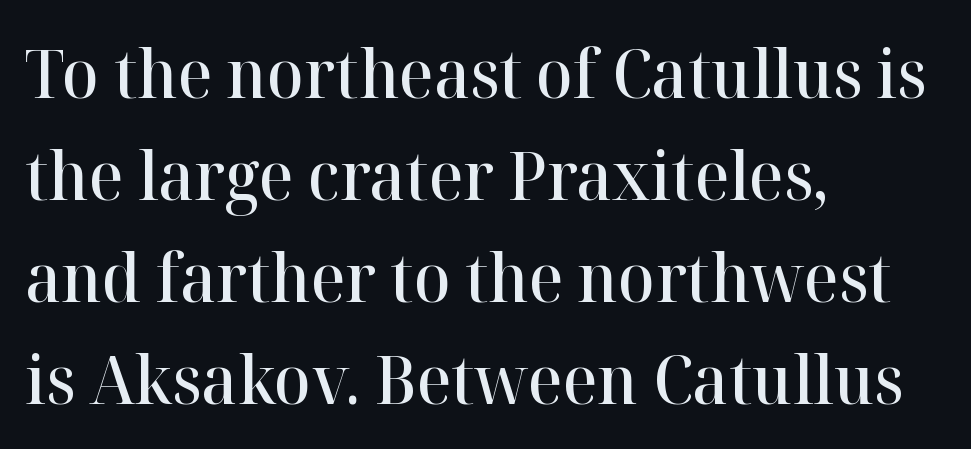
Q: Is the text bold? A: Semi-bold.
Q: Is the text italic (slanted)? A: No, it is upright.
Q: Is the typeface a serif or a sans-serif typeface? A: Serif.
Q: Is the text underlined? A: No.
Q: How is the paragraph aligned? A: Left-aligned.
Q: Is the spacing between letters normal or unusually wide? A: Normal.
Q: Is the spacing between lines tight, normal or loose? A: Normal.
Q: Width (condensed, normal, or wide)? A: Normal.
Q: Stroke contrast? A: High.
Q: x-height? A: Medium.
Q: Monospaced? A: No.
